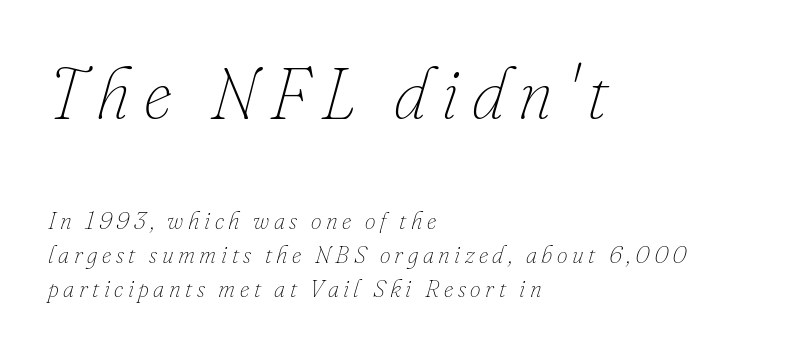
The passage shown is typed in a proportional face where columns would drift. This is not heavy type; no bold has been used. Descender tails drop into unmarked territory. Size contrast runs from large at the top to small at the bottom.
